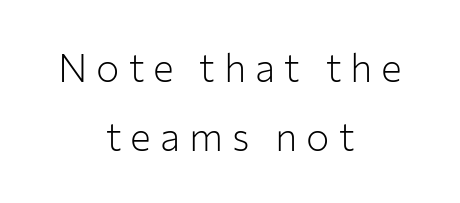
Q: Is the text bold? A: No.
Q: Is the text italic (slanted)? A: No, it is upright.
Q: Is the typeface a serif or a sans-serif typeface? A: Sans-serif.
Q: Is the text underlined? A: No.
Q: How is the paragraph aligned? A: Centered.
Q: Is the spacing between letters normal or unusually wide? A: Unusually wide.
Q: Width (condensed, normal, or wide)? A: Normal.
Q: Stroke contrast? A: Low.
Q: x-height? A: Medium.
Q: Monospaced? A: No.
